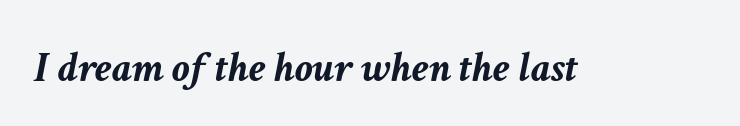
These words are printed bold, with thick strokes throughout. This sample has the flowing, uneven cadence of proportional lettering. A bare baseline throughout the passage. Characters are canted at an angle relative to the baseline's perpendicular.
